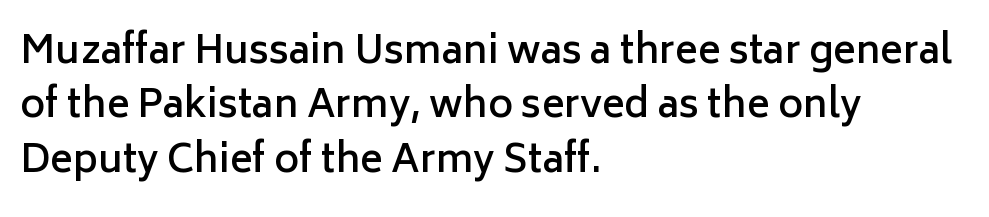
To sum up the face: it is a sans, with no serifs. Horizontal bands of white between lines are of average thickness. The font is running at a semibold setting, under full bold. No word sits above an underline. The typesetter chose a ragged-right arrangement here.
